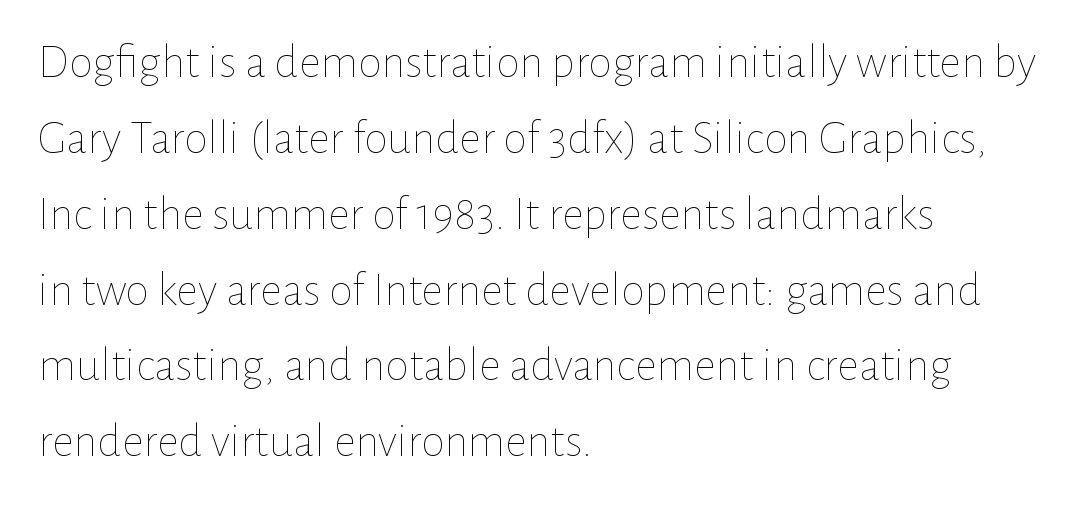
The image shows 48 px thin type, upright; set left-aligned, normal line spacing (1.58x), normal letter spacing, not underlined; low stroke contrast and a medium x-height.
